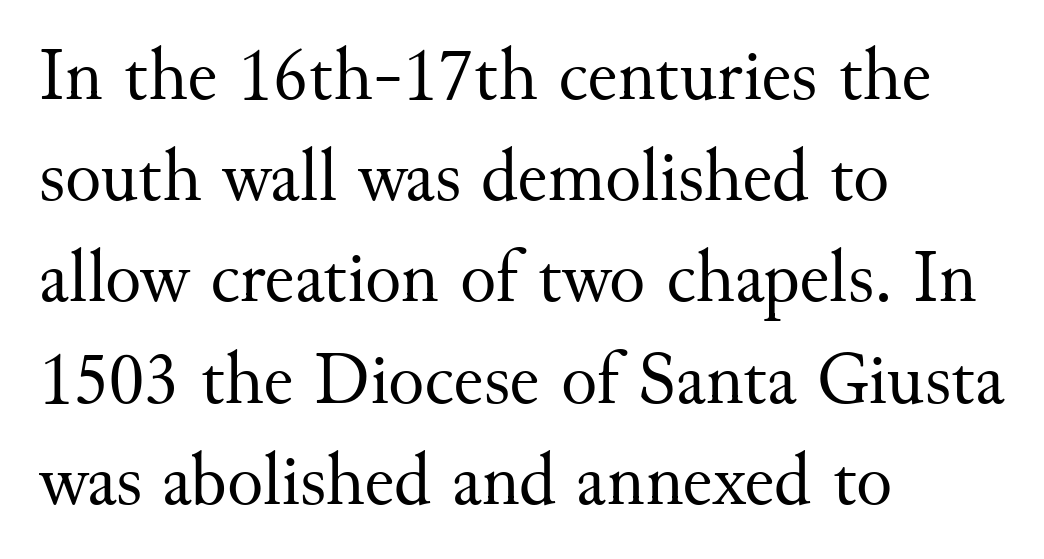
The area under the type is left untouched. Honestly, the row spacing looks completely unremarkable. Inter-character spacing is left at the font's built-in metrics. Is there any slant? The stems are plumb. Letters have the restrained weight of plain body copy at most.
